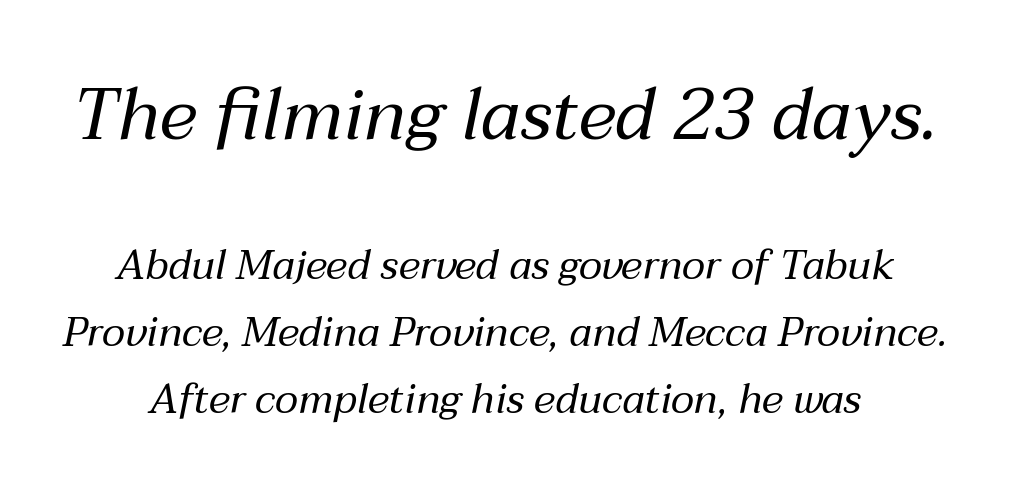
The image shows 72 px regular-weight type, italic (leaning right); set normal line spacing (1.64x), normal letter spacing, not underlined; the first (top) block is 1.76x larger; medium stroke contrast and a medium x-height.
